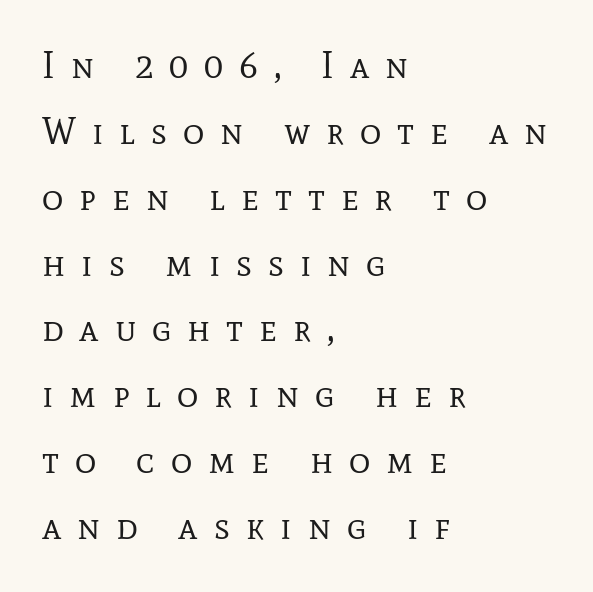
The image shows 37 px regular-weight serif type, upright; set left-aligned, line spacing 1.78x, unusually wide letter spacing (+0.43 em), not underlined; low stroke contrast and a medium x-height.
